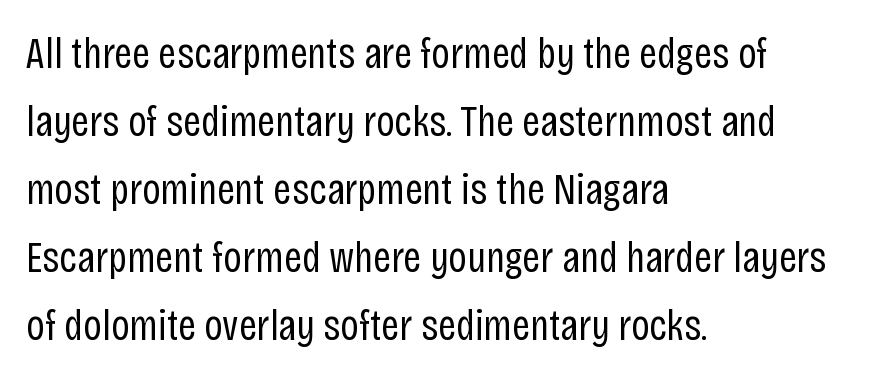
The image shows 45 px regular-weight, condensed sans-serif type, upright; set left-aligned, normal line spacing (1.51x), normal letter spacing, not underlined; low stroke contrast and a large x-height.
